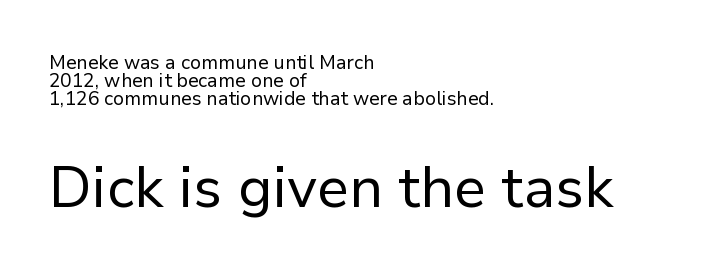
Q: Is the text bold? A: No.
Q: Is the text italic (slanted)? A: No, it is upright.
Q: Is the typeface a serif or a sans-serif typeface? A: Sans-serif.
Q: Is the text underlined? A: No.
Q: How is the paragraph aligned? A: Left-aligned.
Q: Is the spacing between letters normal or unusually wide? A: Normal.
Q: Is the spacing between lines tight, normal or loose? A: Tight.
Q: Which block of text is set in a larger size, the first (top) or the second (bottom)? A: The second (bottom) one.
Q: Width (condensed, normal, or wide)? A: Normal.
Q: Stroke contrast? A: Low.
Q: x-height? A: Medium.
Q: Monospaced? A: No.
